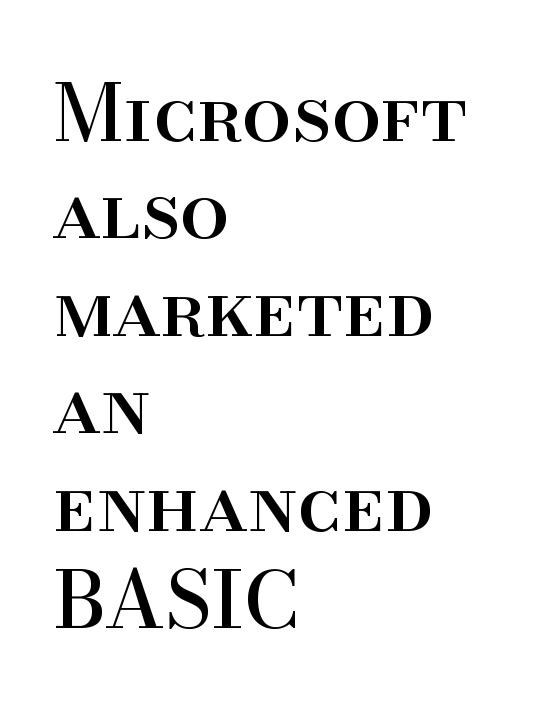
The image shows 78 px serif type, upright; set left-aligned, normal line spacing (1.25x), normal letter spacing, not underlined; high stroke contrast and a small x-height.
